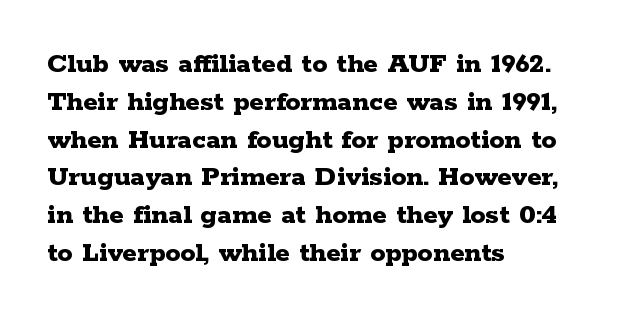
The image shows 30 px bold, wide serif type, upright; set left-aligned, normal line spacing (1.26x), normal letter spacing, not underlined; low stroke contrast and a medium x-height.
